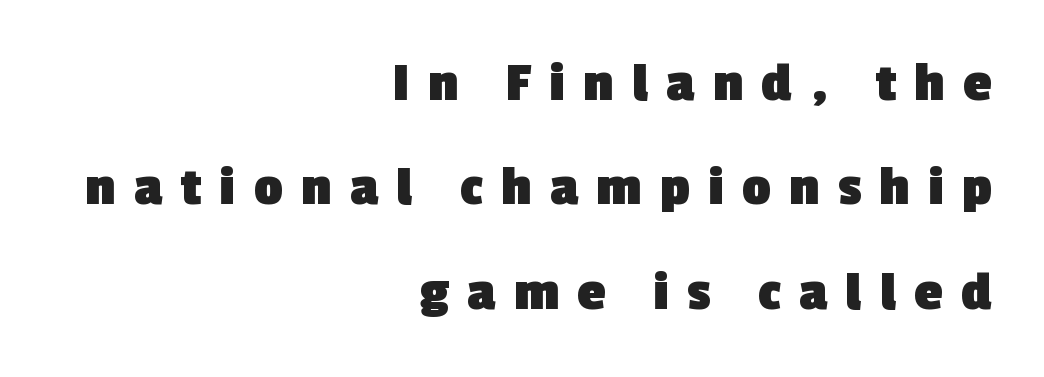
{"serif": "no", "bold": "yes", "weight": "heavy", "width": "normal", "x_height": "medium", "monospaced": "no", "underline": "no", "align": "right", "line_spacing_ratio": 1.83, "letter_spacing": "wide", "letter_spacing_em": 0.32, "glyph_px": 57}
